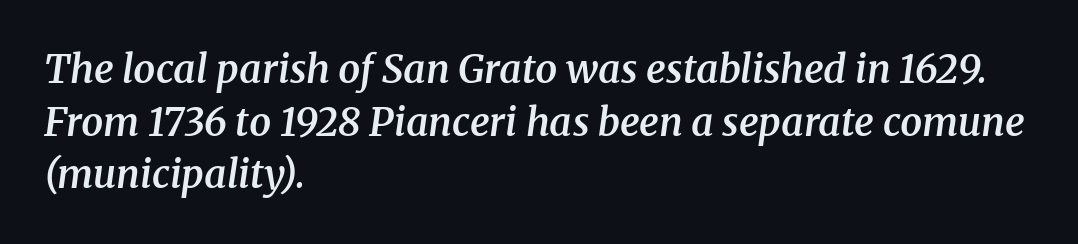
Q: Is the text bold? A: Semi-bold.
Q: Is the text italic (slanted)? A: Yes, it leans right by about 8 degrees.
Q: Is the typeface a serif or a sans-serif typeface? A: Serif.
Q: Is the text underlined? A: No.
Q: How is the paragraph aligned? A: Left-aligned.
Q: Is the spacing between letters normal or unusually wide? A: Normal.
Q: Is the spacing between lines tight, normal or loose? A: Normal.
Q: Width (condensed, normal, or wide)? A: Normal.
Q: Stroke contrast? A: Medium.
Q: x-height? A: Medium.
Q: Monospaced? A: No.
